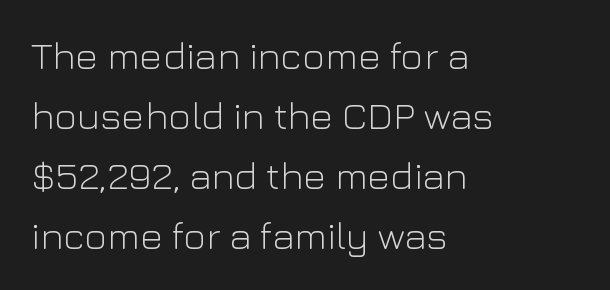
Q: Is the text bold? A: No.
Q: Is the text italic (slanted)? A: No, it is upright.
Q: Is the typeface a serif or a sans-serif typeface? A: Sans-serif.
Q: Is the text underlined? A: No.
Q: How is the paragraph aligned? A: Left-aligned.
Q: Is the spacing between letters normal or unusually wide? A: Normal.
Q: Is the spacing between lines tight, normal or loose? A: Normal.
Q: Width (condensed, normal, or wide)? A: Normal.
Q: Stroke contrast? A: Low.
Q: x-height? A: Medium.
Q: Monospaced? A: No.
